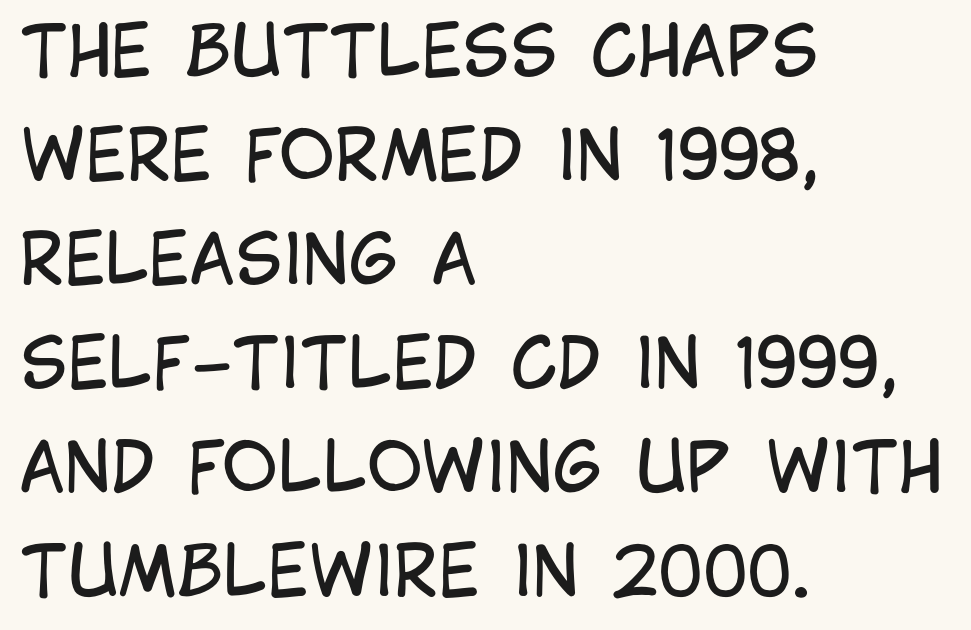
The image shows 68 px regular-weight, condensed sans-serif type, upright; set left-aligned, normal line spacing (1.53x), normal letter spacing, not underlined; low stroke contrast and a large x-height.
